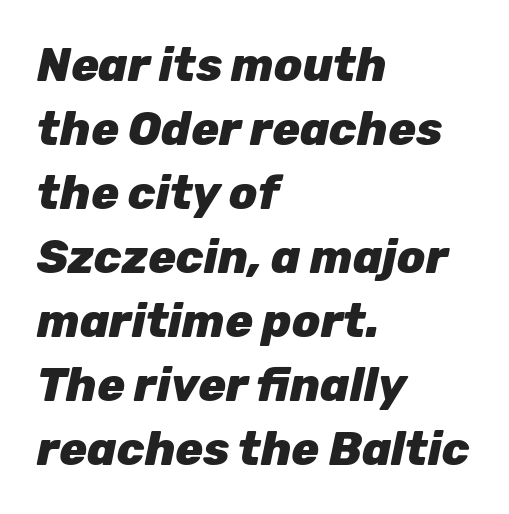
Q: Is the text bold? A: Yes.
Q: Is the text italic (slanted)? A: Yes, it leans right by about 12 degrees.
Q: Is the text underlined? A: No.
Q: How is the paragraph aligned? A: Left-aligned.
Q: Is the spacing between letters normal or unusually wide? A: Normal.
Q: Is the spacing between lines tight, normal or loose? A: Normal.
Q: Width (condensed, normal, or wide)? A: Normal.
Q: Stroke contrast? A: Low.
Q: x-height? A: Medium.
Q: Monospaced? A: No.
